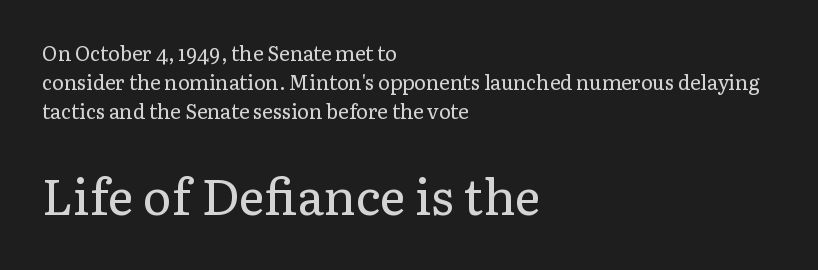
These lines stack with their left ends in a neat column. The letters advance in unequal steps, a hallmark of proportional type. Is there much room between lines? A standard amount, neither cramped nor airy. Old-style or modern, the face here clearly has serifs.
